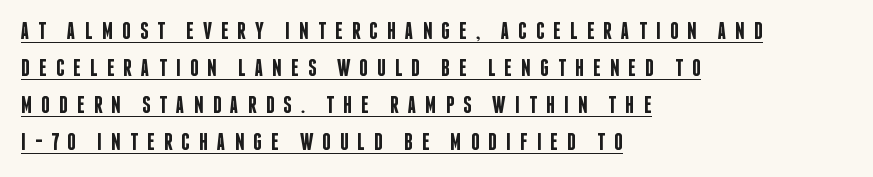
The image shows 24 px text type, upright; set left-aligned, normal line spacing (1.54x), unusually wide letter spacing (+0.37 em), underlined.
